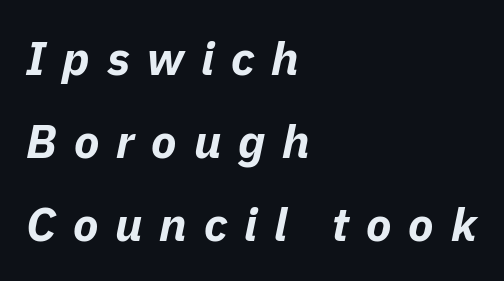
Students, this is bold: see how much ink each stroke carries. Letter spacing: wide. The lines are quadded left. When letters slant like this, we call the style italic.
